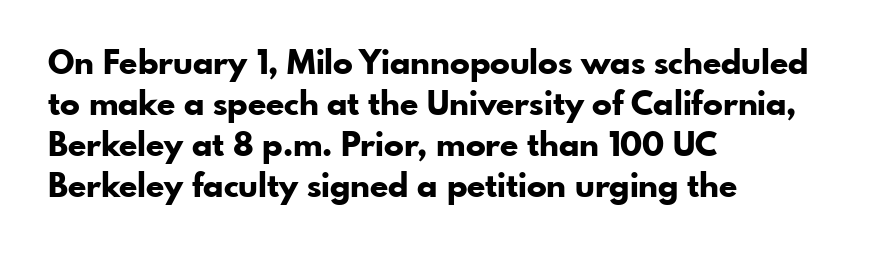
The strip under each line holds only bare page. Note the varied advance widths — an 'i' is clearly narrower than an 'm'. This is roman type, the default non-slanted kind. Note: no serifs on the glyphs. Every letter is thick-stroked: bold, no question.
